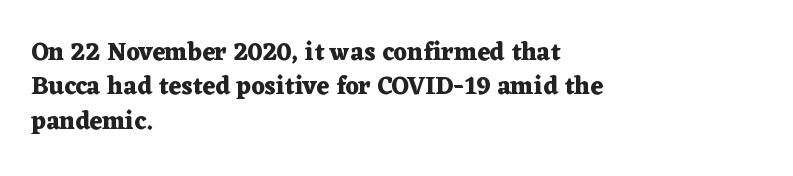
Plain, unruled lines of type. Italic: no, the glyphs are upright roman. The face used here has the dense, thick strokes of a bold. Compared with typical paragraphs, the rows here are spaced about the same. The paragraph has a hard left edge and a soft right edge. Here the glyphs are tracked normally, forming tight word shapes.
